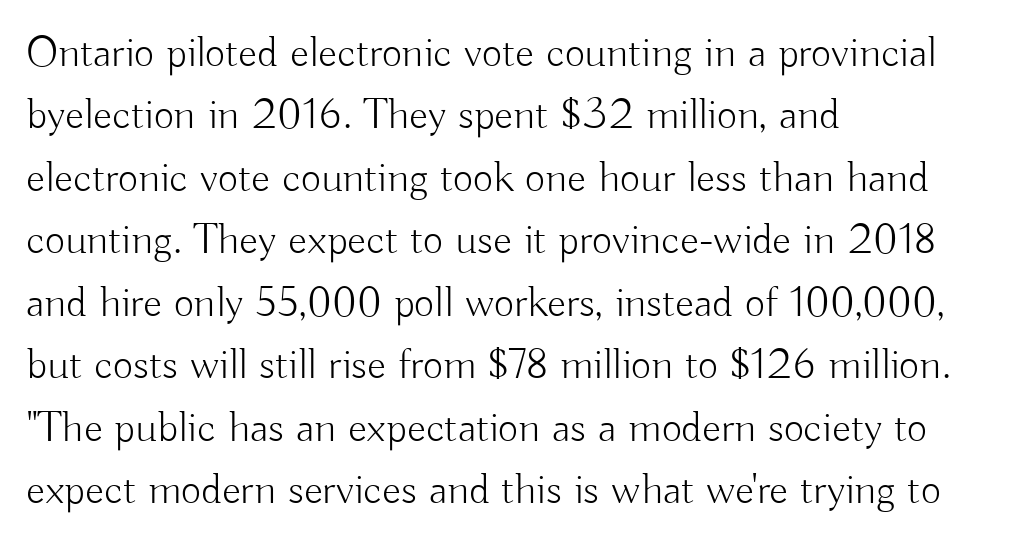
Q: Is the text bold? A: No.
Q: Is the text italic (slanted)? A: No, it is upright.
Q: Is the typeface a serif or a sans-serif typeface? A: Sans-serif.
Q: Is the text underlined? A: No.
Q: How is the paragraph aligned? A: Left-aligned.
Q: Is the spacing between letters normal or unusually wide? A: Normal.
Q: Is the spacing between lines tight, normal or loose? A: Normal.
Q: Width (condensed, normal, or wide)? A: Normal.
Q: Stroke contrast? A: Low.
Q: x-height? A: Small.
Q: Monospaced? A: No.
